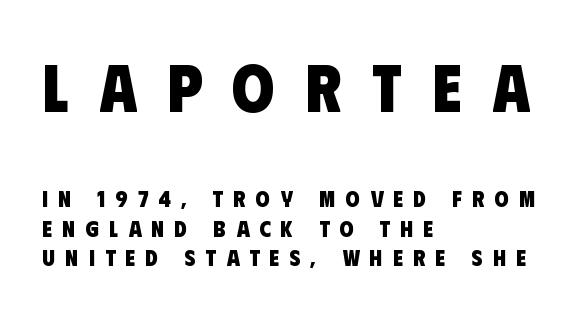
The image shows 68 px heavy, condensed sans-serif type; set left-aligned, normal line spacing (1.28x), unusually wide letter spacing (+0.45 em), not underlined; the first (top) block is 2.96x larger; low stroke contrast and a large x-height.
